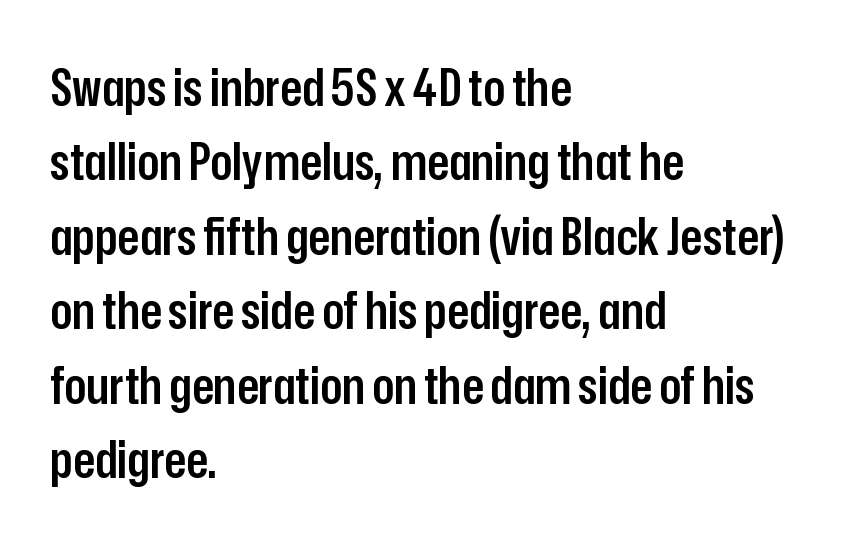
Q: Is the text bold? A: Semi-bold.
Q: Is the text italic (slanted)? A: No, it is upright.
Q: Is the typeface a serif or a sans-serif typeface? A: Sans-serif.
Q: Is the text underlined? A: No.
Q: How is the paragraph aligned? A: Left-aligned.
Q: Is the spacing between letters normal or unusually wide? A: Normal.
Q: Is the spacing between lines tight, normal or loose? A: Normal.
Q: Width (condensed, normal, or wide)? A: Condensed.
Q: Stroke contrast? A: Low.
Q: x-height? A: Medium.
Q: Monospaced? A: No.
